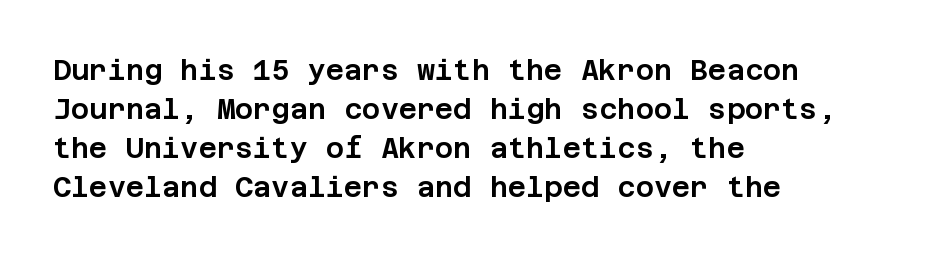
{"serif": "no", "italic": "no", "width": "normal", "stroke_contrast": "low", "x_height": "large", "underline": "no", "align": "left", "line_spacing": "normal", "line_spacing_ratio": 1.39, "letter_spacing": "normal", "letter_spacing_em": 0.0, "glyph_px": 28}
